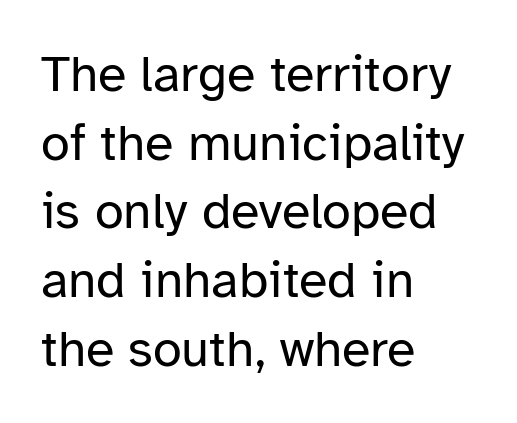
The lettering holds an erect, upright posture throughout. These lines keep a tight, regular rhythm from letter to letter. Lines of text with bare space underneath. Does the copy run flush right? No — it runs flush left. Bold? No — there's no thickening of the strokes. You could not count columns in this text — the font is proportionally spaced.
